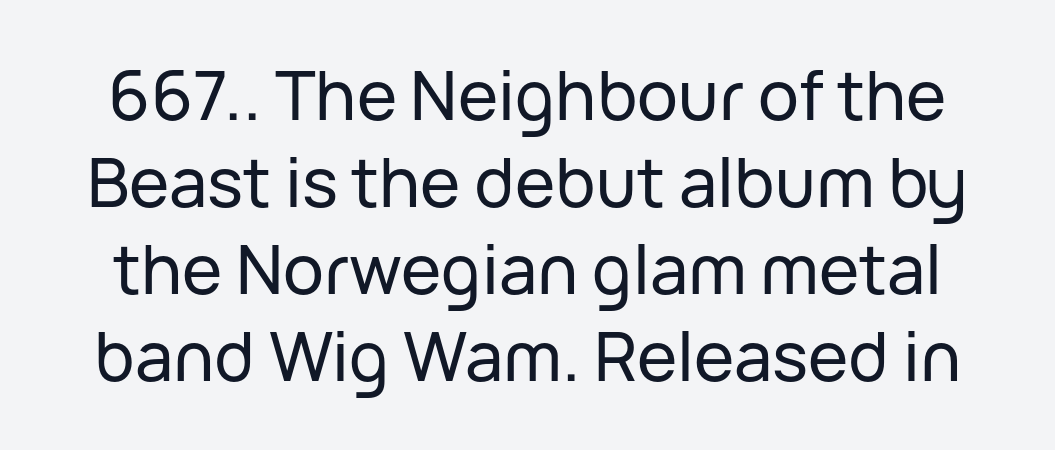
Q: Is the text italic (slanted)? A: No, it is upright.
Q: Is the typeface a serif or a sans-serif typeface? A: Sans-serif.
Q: Is the text underlined? A: No.
Q: Is the spacing between letters normal or unusually wide? A: Normal.
Q: Is the spacing between lines tight, normal or loose? A: Normal.
Q: Width (condensed, normal, or wide)? A: Normal.
Q: Stroke contrast? A: Low.
Q: x-height? A: Medium.
Q: Monospaced? A: No.
